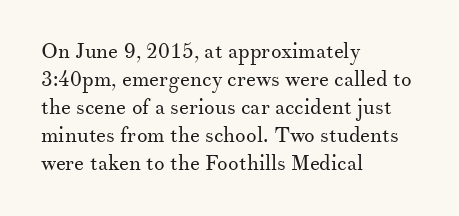
{"italic": "no", "bold": "no", "underline": "no", "align": "left", "line_spacing": "normal", "line_spacing_ratio": 1.33, "letter_spacing": "normal", "letter_spacing_em": 0.0, "glyph_px": 21}
